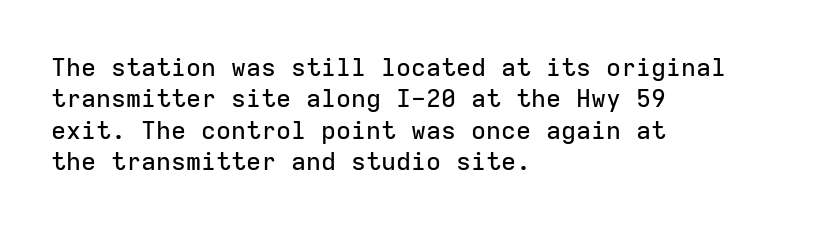
{"italic": "no", "underline": "no", "align": "left", "line_spacing": "normal", "line_spacing_ratio": 1.26, "letter_spacing": "normal", "letter_spacing_em": 0.0, "glyph_px": 25}
